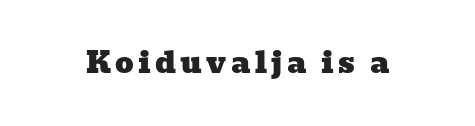
The image shows 29 px wide serif type; set not underlined; low stroke contrast and a medium x-height.
